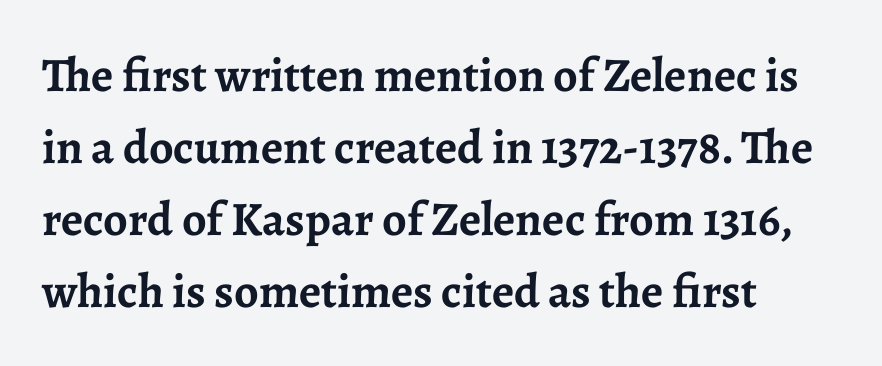
The face used here is proportionally spaced, like ordinary book or web type. Characters follow at the spacing the type designer built in. This is heavy type, rendered in bold. Casual observation: everything's shoved over to the left.
